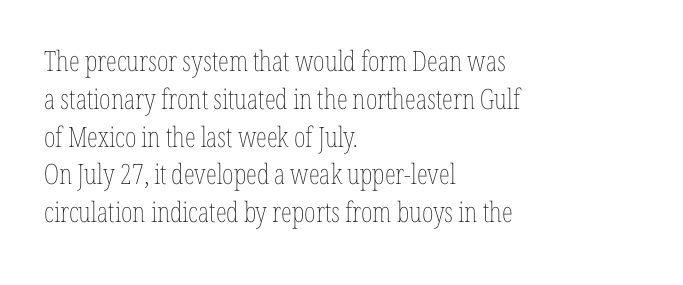
Do the characters align in a grid? No, the font is proportional. Every stem runs plumb, perpendicular to the baseline. Rows of type keep a routine distance in the vertical direction. The foot of each line stays bare and open. This rendering leaves character spacing at its baseline value.
